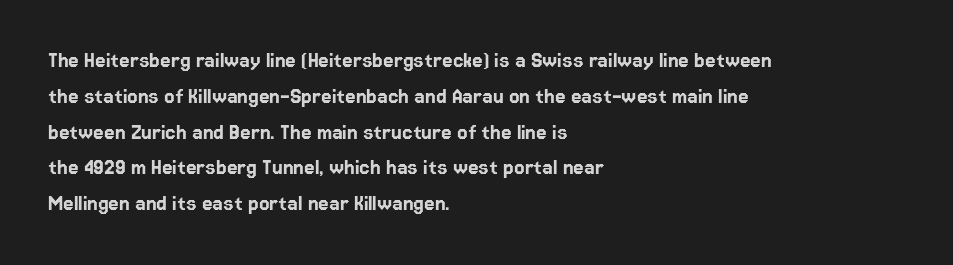
Summary of vertical rhythm: regular, with standard interline spacing. Is the block centered? No — it sits flush against the left margin. Nobody drew a line under any word here. Unlike italic type, these characters show no tilt at all.
